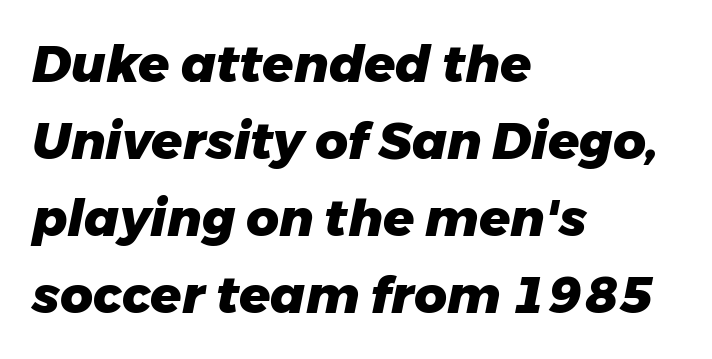
The image shows 51 px heavy type, italic (leaning right); set left-aligned, normal line spacing (1.51x), normal letter spacing, not underlined; low stroke contrast and a medium x-height.
